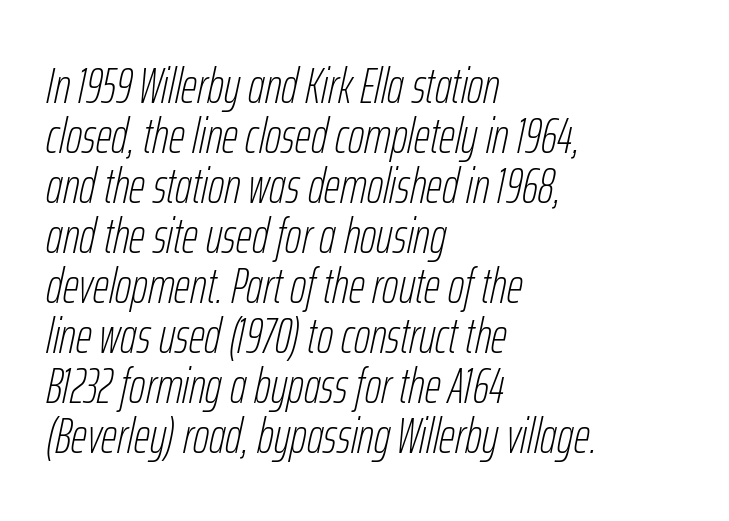
The image shows 50 px thin, condensed type, italic (leaning right); set left-aligned, tight line spacing (1.0x), normal letter spacing, not underlined; low stroke contrast and a medium x-height.
